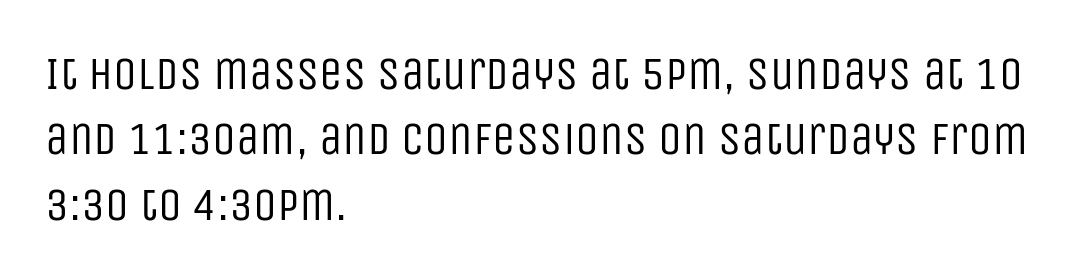
The image shows 47 px regular-weight, condensed sans-serif type, upright; set left-aligned, normal line spacing (1.39x), normal letter spacing, not underlined; low stroke contrast and a large x-height.
